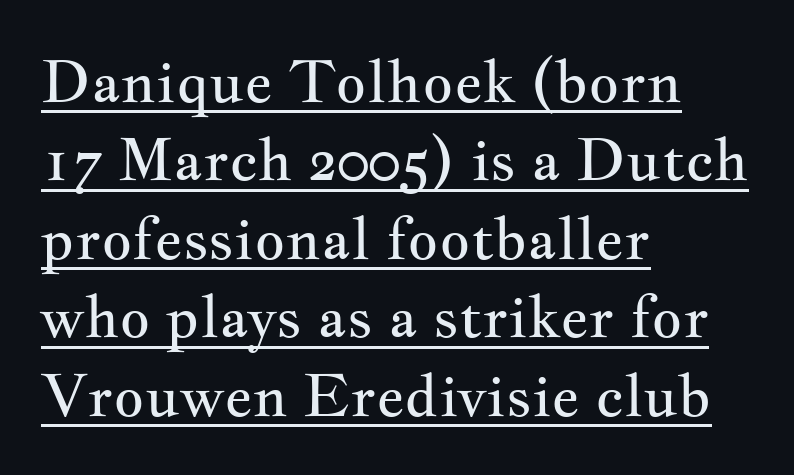
Characters remain perfectly vertical along every line. No heavy texture on the line: the type isn't bold. One glance says typical: line gaps are just what's usual. These lines are rendered in a variable-pitch font. The passage shown is typeset with a serif family.
